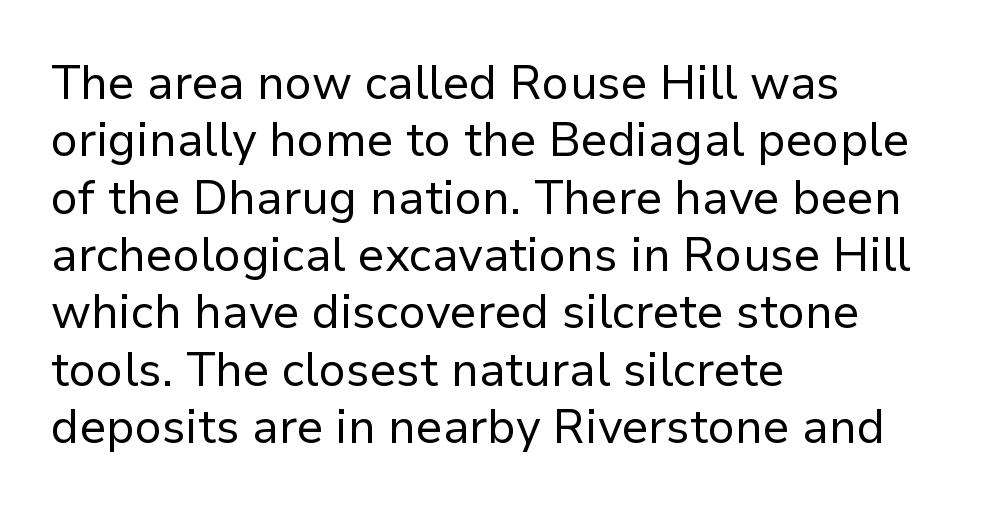
The image shows 47 px regular-weight sans-serif type, upright; set left-aligned, line spacing 1.22x, normal letter spacing, not underlined; low stroke contrast and a medium x-height.
